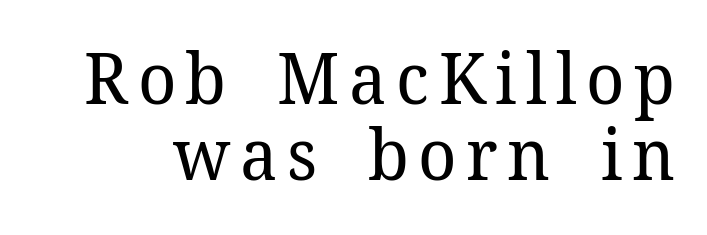
Q: Is the text bold? A: No.
Q: Is the text italic (slanted)? A: No, it is upright.
Q: Is the typeface a serif or a sans-serif typeface? A: Serif.
Q: Is the text underlined? A: No.
Q: Is the spacing between lines tight, normal or loose? A: Tight.
Q: Width (condensed, normal, or wide)? A: Normal.
Q: Stroke contrast? A: Low.
Q: x-height? A: Medium.
Q: Monospaced? A: No.
